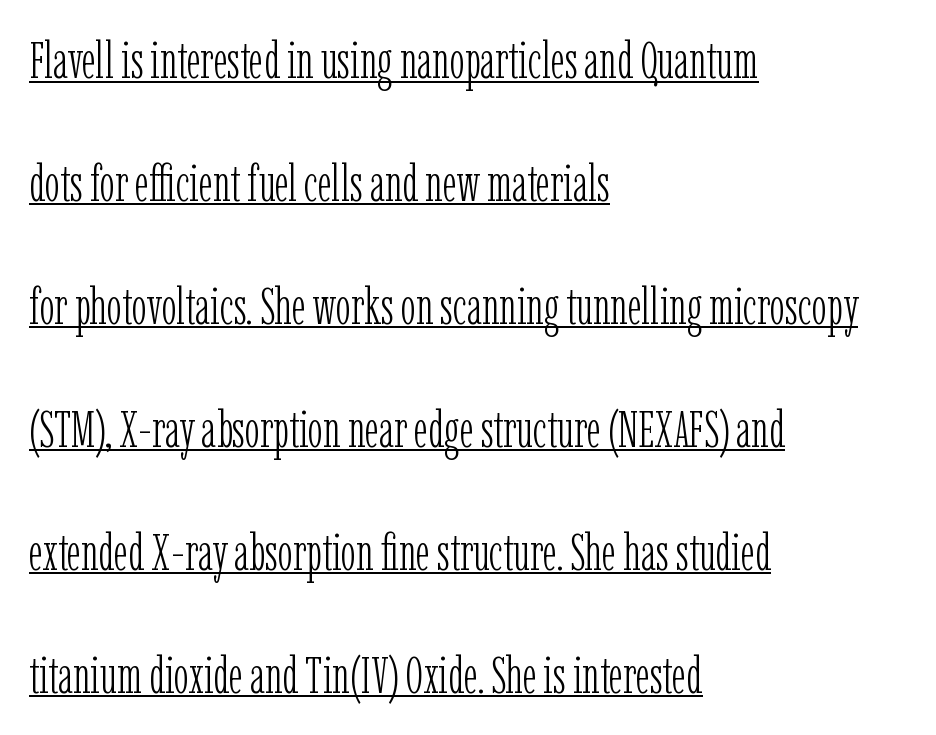
{"serif": "yes", "italic": "no", "bold": "no", "weight": "light", "width": "condensed", "stroke_contrast": "low", "x_height": "medium", "monospaced": "no", "underline": "yes", "align": "left", "line_spacing": "loose", "line_spacing_ratio": 2.41, "letter_spacing": "normal", "letter_spacing_em": 0.0, "glyph_px": 51}
